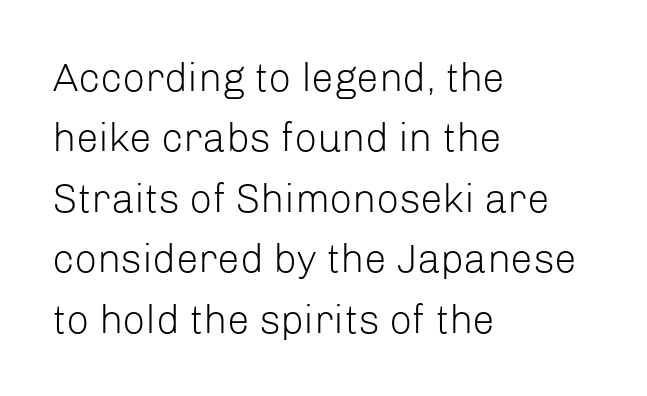
{"serif": "no", "italic": "no", "bold": "no", "weight": "light", "width": "normal", "stroke_contrast": "low", "x_height": "medium", "monospaced": "no", "underline": "no", "align": "left", "line_spacing": "normal", "line_spacing_ratio": 1.51, "letter_spacing": "normal", "letter_spacing_em": 0.0, "glyph_px": 40}
